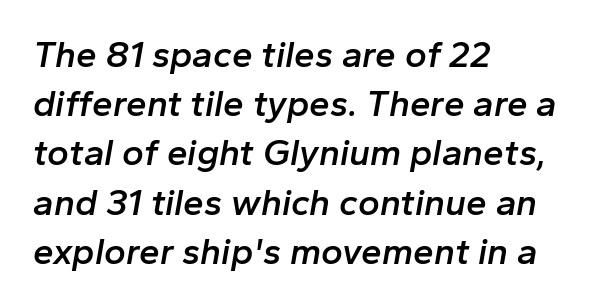
The image shows 37 px semibold type, italic (leaning right); set left-aligned, normal line spacing (1.33x), normal letter spacing, not underlined; low stroke contrast and a medium x-height.
